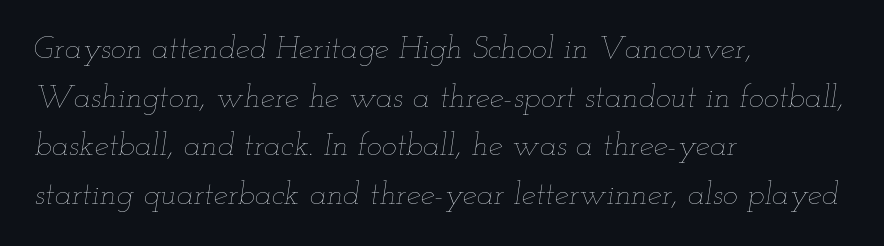
{"italic": "yes", "lean": "right", "slant_degrees": 12, "bold": "no", "weight": "thin", "width": "wide", "stroke_contrast": "low", "x_height": "small", "monospaced": "no", "underline": "no", "align": "left", "line_spacing": "normal", "line_spacing_ratio": 1.52, "letter_spacing": "normal", "letter_spacing_em": 0.0, "glyph_px": 32}
